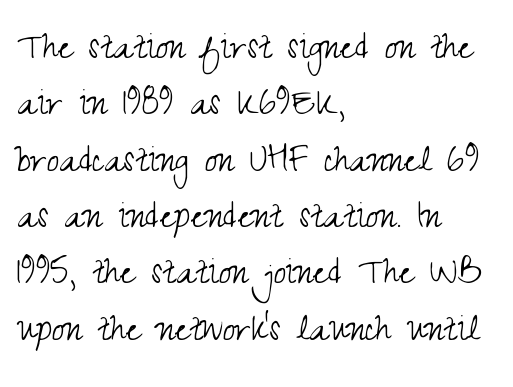
Summary of weight: not heavy and not bold. Each line starts at the same left margin while the right side varies. Looks like regular typesetting: each glyph gets only the width it needs. Unlike italic type, these characters show no tilt at all. Students, note that the glyphs here touch the page at normal intervals.
